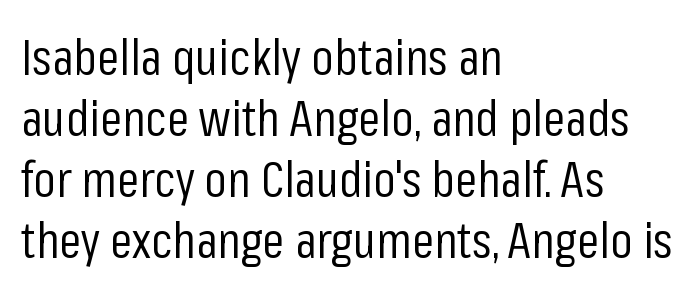
The image shows 50 px regular-weight, condensed sans-serif type, upright; set left-aligned, line spacing 1.22x, normal letter spacing, not underlined; low stroke contrast and a medium x-height.
